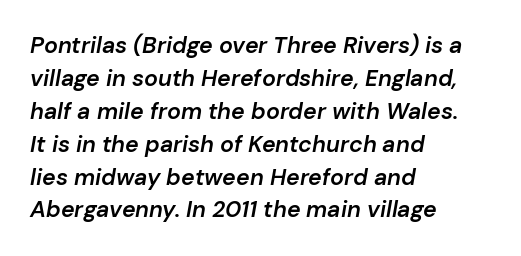
The image shows 23 px text type, italic (leaning right); set left-aligned, normal line spacing (1.43x), normal letter spacing, not underlined.
